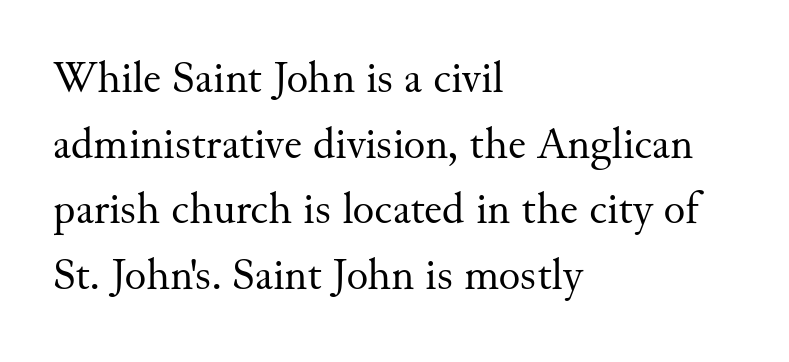
Q: Is the text bold? A: No.
Q: Is the text italic (slanted)? A: No, it is upright.
Q: Is the typeface a serif or a sans-serif typeface? A: Serif.
Q: Is the text underlined? A: No.
Q: How is the paragraph aligned? A: Left-aligned.
Q: Is the spacing between letters normal or unusually wide? A: Normal.
Q: Is the spacing between lines tight, normal or loose? A: Normal.
Q: Width (condensed, normal, or wide)? A: Normal.
Q: Stroke contrast? A: Medium.
Q: x-height? A: Small.
Q: Monospaced? A: No.
